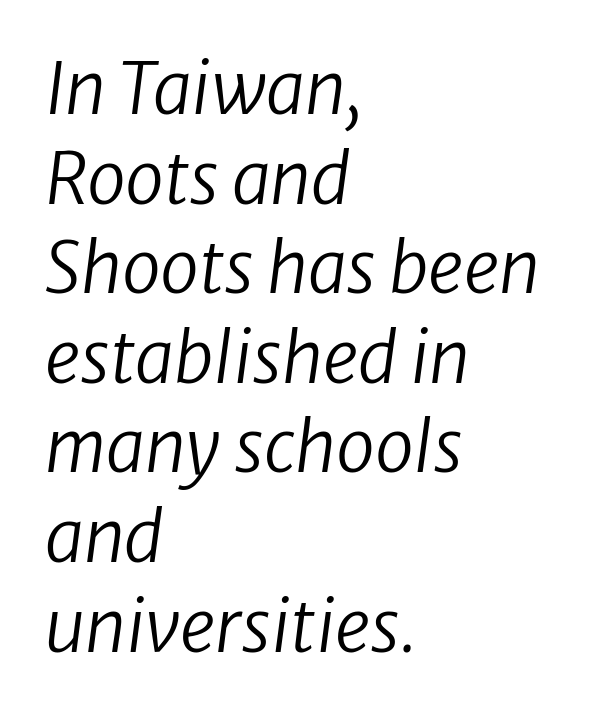
The image shows 70 px regular-weight sans-serif type; set left-aligned, normal line spacing (1.28x), normal letter spacing, not underlined; low stroke contrast and a medium x-height.
